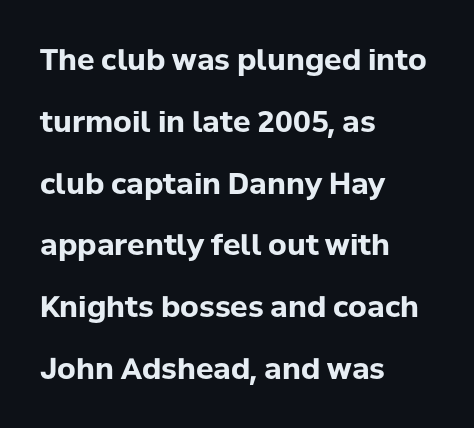
The image shows 29 px bold sans-serif type, upright; set left-aligned, loose line spacing (2.13x), normal letter spacing, not underlined; low stroke contrast and a medium x-height.
